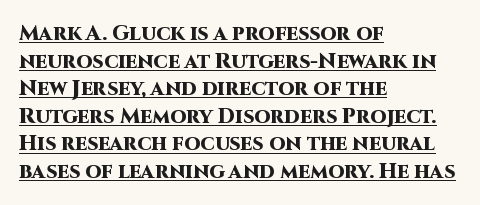
Q: Is the text bold? A: Yes.
Q: Is the text italic (slanted)? A: No, it is upright.
Q: Is the text underlined? A: Yes.
Q: How is the paragraph aligned? A: Left-aligned.
Q: Is the spacing between letters normal or unusually wide? A: Normal.
Q: Is the spacing between lines tight, normal or loose? A: Normal.
